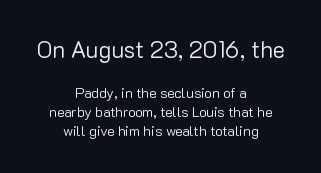
{"italic": "no", "bold": "no", "underline": "no", "align": "center", "line_spacing": "normal", "line_spacing_ratio": 1.36, "letter_spacing": "normal", "letter_spacing_em": 0.0, "larger_block": "first", "size_ratio": 1.64, "glyph_px": 23}
